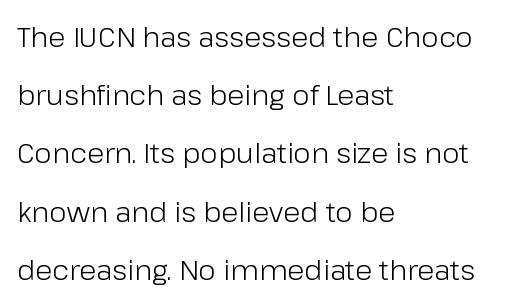
Q: Is the text bold? A: No.
Q: Is the text italic (slanted)? A: No, it is upright.
Q: Is the typeface a serif or a sans-serif typeface? A: Sans-serif.
Q: Is the text underlined? A: No.
Q: How is the paragraph aligned? A: Left-aligned.
Q: Is the spacing between letters normal or unusually wide? A: Normal.
Q: Is the spacing between lines tight, normal or loose? A: Loose.
Q: Width (condensed, normal, or wide)? A: Normal.
Q: Stroke contrast? A: Low.
Q: x-height? A: Medium.
Q: Monospaced? A: No.
